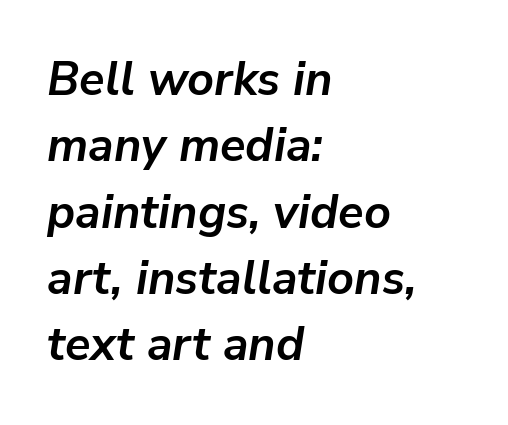
{"italic": "yes", "lean": "right", "slant_degrees": 9, "bold": "yes", "weight": "semibold", "width": "normal", "stroke_contrast": "low", "x_height": "medium", "monospaced": "no", "underline": "no", "align": "left", "line_spacing": "normal", "line_spacing_ratio": 1.41, "letter_spacing": "normal", "letter_spacing_em": 0.0, "glyph_px": 47}
